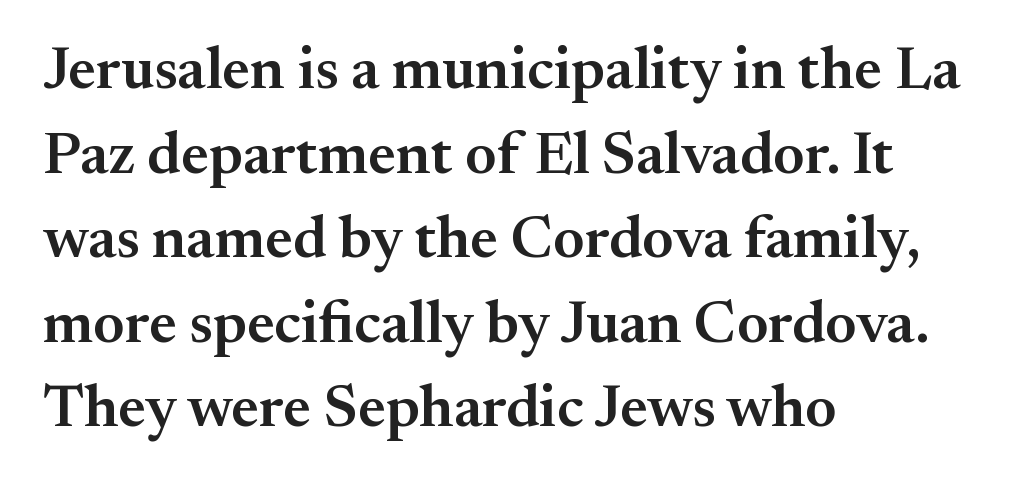
The image shows 60 px semibold serif type, upright; set left-aligned, normal line spacing (1.41x), normal letter spacing, not underlined; medium stroke contrast and a small x-height.
